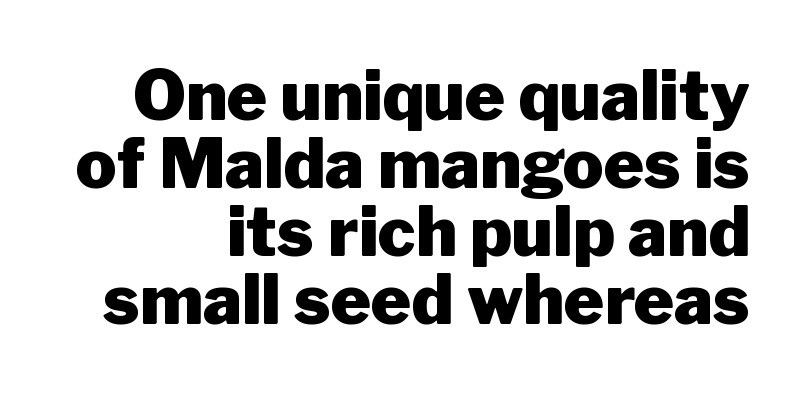
The image shows 68 px heavy sans-serif type, upright; set right-aligned, tight line spacing (1.0x), normal letter spacing, not underlined; low stroke contrast and a medium x-height.
